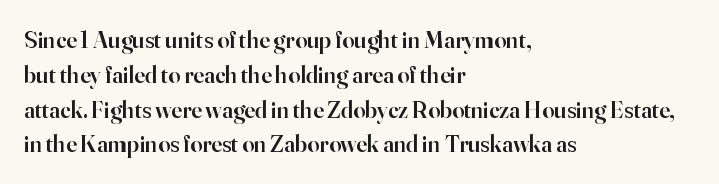
{"italic": "no", "bold": "semi", "underline": "no", "align": "left", "line_spacing": "normal", "line_spacing_ratio": 1.45, "letter_spacing": "normal", "letter_spacing_em": 0.0, "glyph_px": 24}
